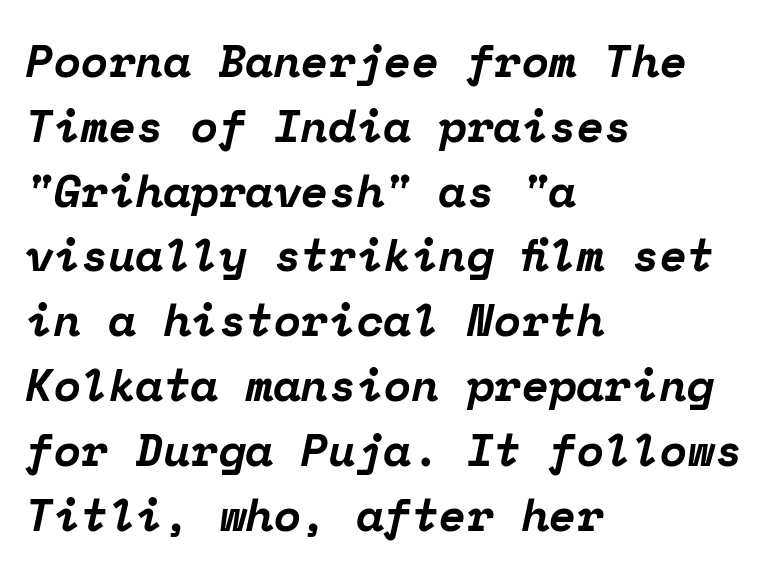
Underlining? Definitely not there. Note the uniform advance width — an 'i' takes as much space as an 'm'. Vertically, the passage feels balanced, rows spaced as you'd expect. Casual observation: everything's shoved over to the left.
